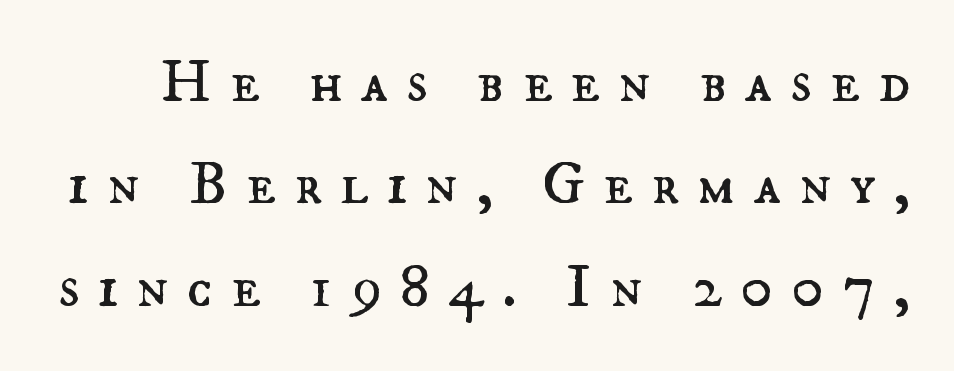
How are the letters spaced? Widely, with obvious added tracking. The foot of each line stays bare and open. The space between consecutive lines is moderate. Upright lettering throughout. Note the varied advance widths — an 'i' is clearly narrower than an 'm'. Unbolded letterforms with no extra heft.
